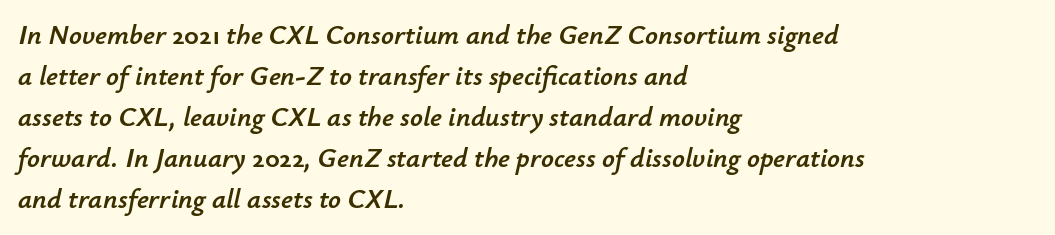
The image shows 28 px text type, italic (leaning right); set left-aligned, normal line spacing (1.46x), normal letter spacing, not underlined; low stroke contrast and a small x-height.
